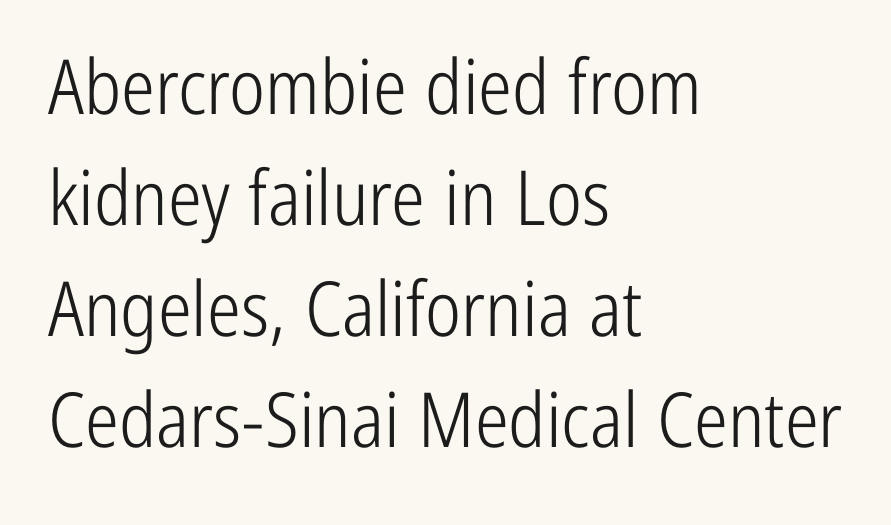
The image shows 76 px light, condensed sans-serif type, upright; set left-aligned, normal line spacing (1.46x), normal letter spacing, not underlined; low stroke contrast and a medium x-height.
